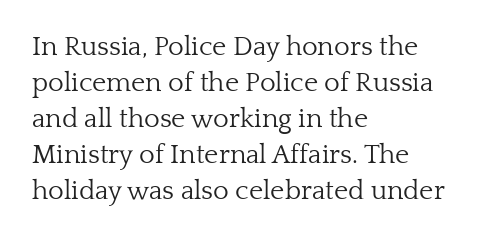
{"italic": "no", "bold": "no", "underline": "no", "align": "left", "line_spacing": "normal", "line_spacing_ratio": 1.33, "letter_spacing": "normal", "letter_spacing_em": 0.0, "glyph_px": 27}
